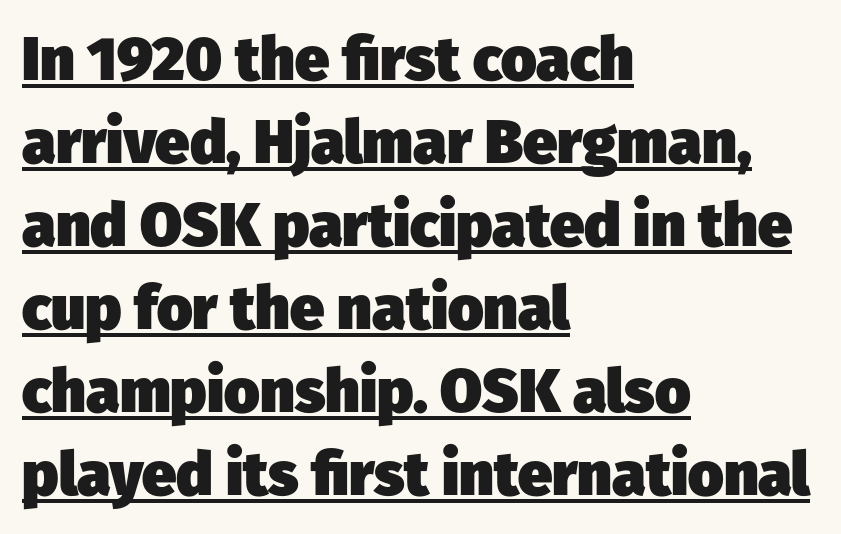
The image shows 61 px heavy sans-serif type; set left-aligned, normal line spacing (1.36x), normal letter spacing, underlined; low stroke contrast and a medium x-height.
